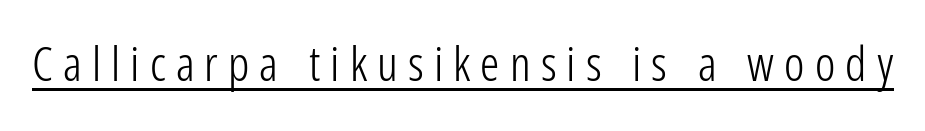
{"serif": "no", "italic": "no", "bold": "no", "weight": "light", "width": "condensed", "stroke_contrast": "low", "x_height": "medium", "monospaced": "no", "underline": "yes", "letter_spacing": "wide", "letter_spacing_em": 0.21, "glyph_px": 48}
